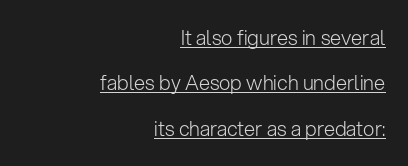
{"italic": "no", "bold": "no", "underline": "yes", "align": "right", "line_spacing": "loose", "line_spacing_ratio": 2.27, "letter_spacing": "normal", "letter_spacing_em": 0.0, "glyph_px": 20}
